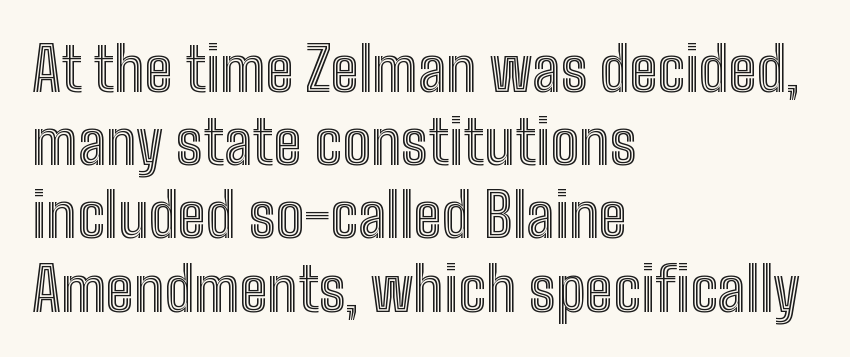
{"italic": "no", "width": "condensed", "x_height": "medium", "monospaced": "no", "underline": "no", "align": "left", "line_spacing_ratio": 1.22, "letter_spacing": "normal", "letter_spacing_em": 0.0, "glyph_px": 60}
